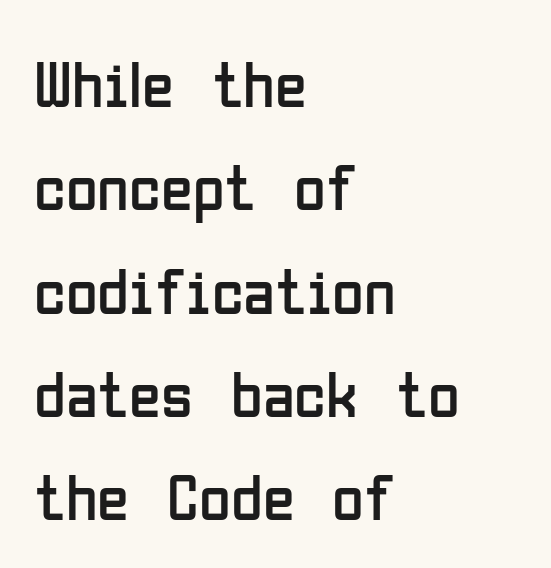
{"serif": "no", "italic": "no", "bold": "no", "weight": "regular", "width": "condensed", "stroke_contrast": "low", "x_height": "medium", "monospaced": "no", "underline": "no", "align": "left", "line_spacing": "normal", "line_spacing_ratio": 1.59, "letter_spacing": "normal", "letter_spacing_em": 0.0, "glyph_px": 65}
